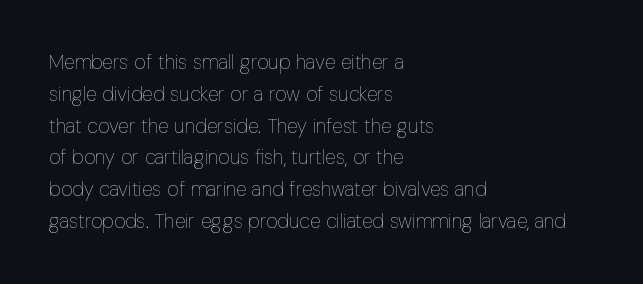
{"italic": "no", "bold": "no", "underline": "no", "align": "left", "line_spacing": "normal", "line_spacing_ratio": 1.59, "letter_spacing": "normal", "letter_spacing_em": 0.0, "glyph_px": 20}
